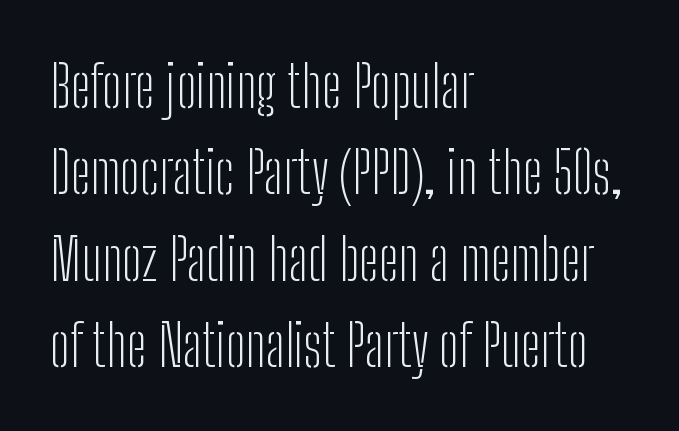
{"serif": "no", "italic": "no", "bold": "no", "weight": "light", "width": "condensed", "stroke_contrast": "low", "x_height": "medium", "monospaced": "no", "underline": "no", "align": "left", "line_spacing": "normal", "line_spacing_ratio": 1.49, "letter_spacing": "normal", "letter_spacing_em": 0.0, "glyph_px": 58}
